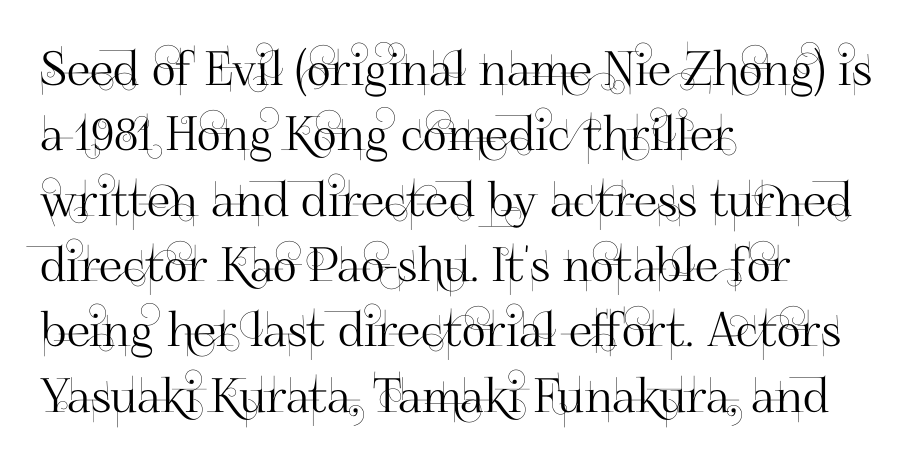
{"serif": "no", "italic": "no", "width": "normal", "stroke_contrast": "high", "x_height": "small", "monospaced": "no", "underline": "no", "align": "left", "line_spacing": "normal", "line_spacing_ratio": 1.39, "letter_spacing": "normal", "letter_spacing_em": 0.0, "glyph_px": 47}
